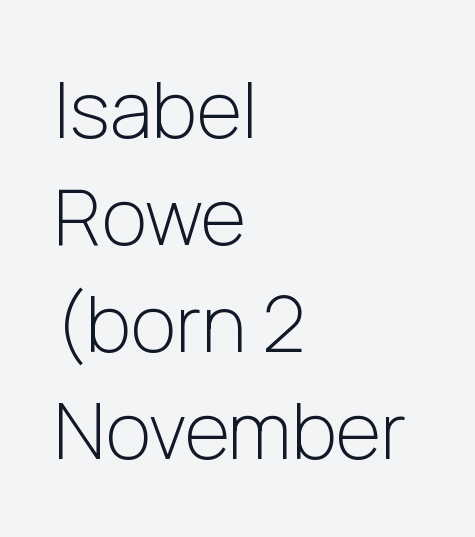
{"serif": "no", "italic": "no", "bold": "no", "weight": "light", "width": "normal", "stroke_contrast": "low", "x_height": "medium", "monospaced": "no", "underline": "no", "align": "left", "line_spacing": "normal", "line_spacing_ratio": 1.37, "letter_spacing": "normal", "letter_spacing_em": 0.0, "glyph_px": 78}
